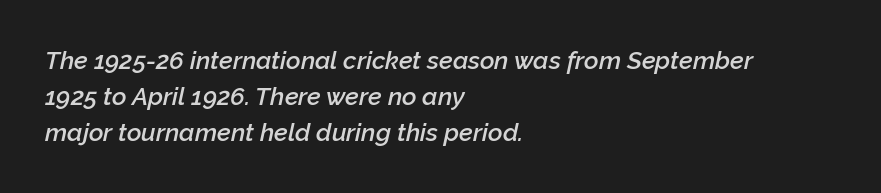
{"italic": "yes", "lean": "right", "slant_degrees": 12, "bold": "semi", "underline": "no", "align": "left", "line_spacing": "normal", "line_spacing_ratio": 1.45, "letter_spacing": "normal", "letter_spacing_em": 0.0, "glyph_px": 25}
